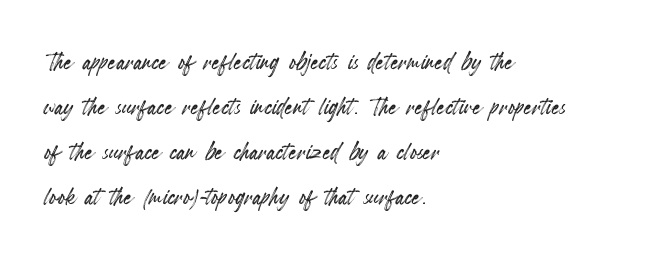
The image shows 32 px condensed type; set left-aligned, normal line spacing (1.41x), normal letter spacing, not underlined; a small x-height.
